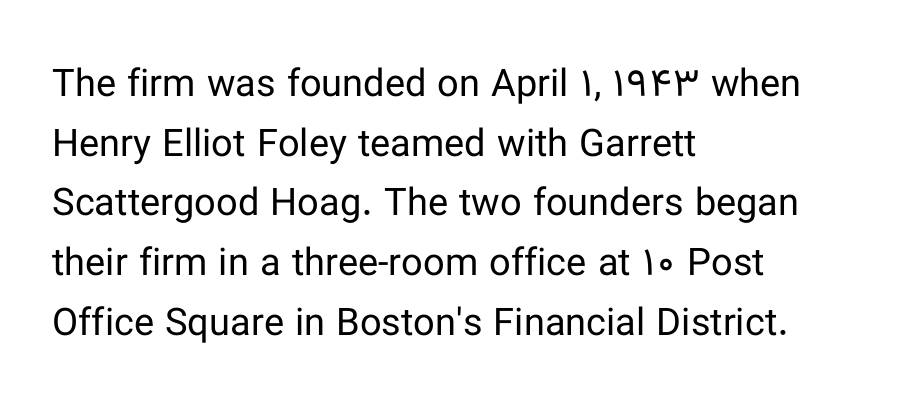
Horizontally, the lines are justified to the leading edge only. Caption: standard tracking, unaltered. The space beneath each line is pristine and unruled. The rendering shows plain stroke endings on the letterforms — a sans-serif design.
